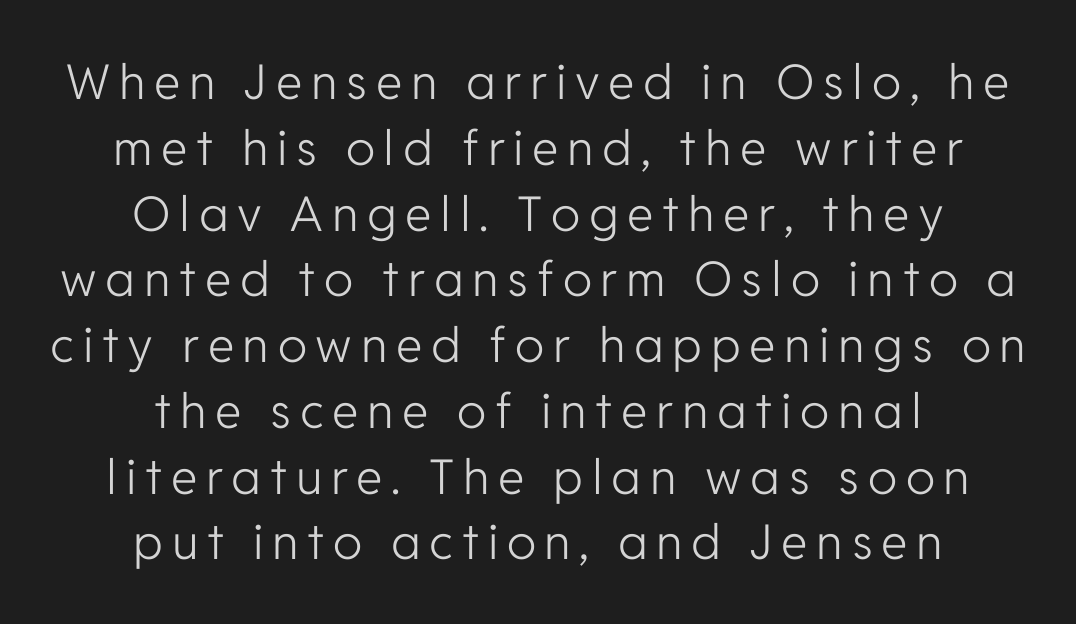
The image shows 48 px light sans-serif type, upright; set centered, normal line spacing (1.37x), not underlined; low stroke contrast and a medium x-height.
